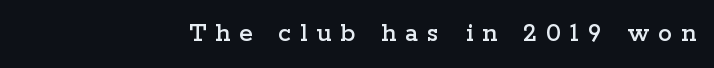
Q: Is the text italic (slanted)? A: No, it is upright.
Q: Is the typeface a serif or a sans-serif typeface? A: Serif.
Q: Is the text underlined? A: No.
Q: How is the paragraph aligned? A: Right-aligned.
Q: Is the spacing between letters normal or unusually wide? A: Unusually wide.
Q: Width (condensed, normal, or wide)? A: Wide.
Q: Stroke contrast? A: Low.
Q: x-height? A: Medium.
Q: Monospaced? A: No.
